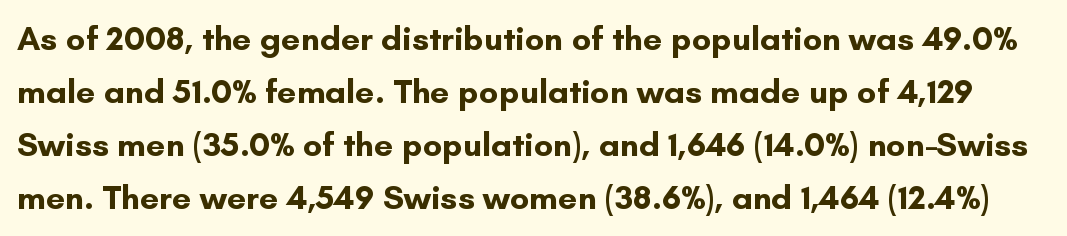
{"serif": "no", "italic": "no", "bold": "yes", "weight": "bold", "width": "normal", "stroke_contrast": "low", "x_height": "small", "monospaced": "no", "underline": "no", "line_spacing": "normal", "line_spacing_ratio": 1.56, "letter_spacing": "normal", "letter_spacing_em": 0.0, "glyph_px": 34}
